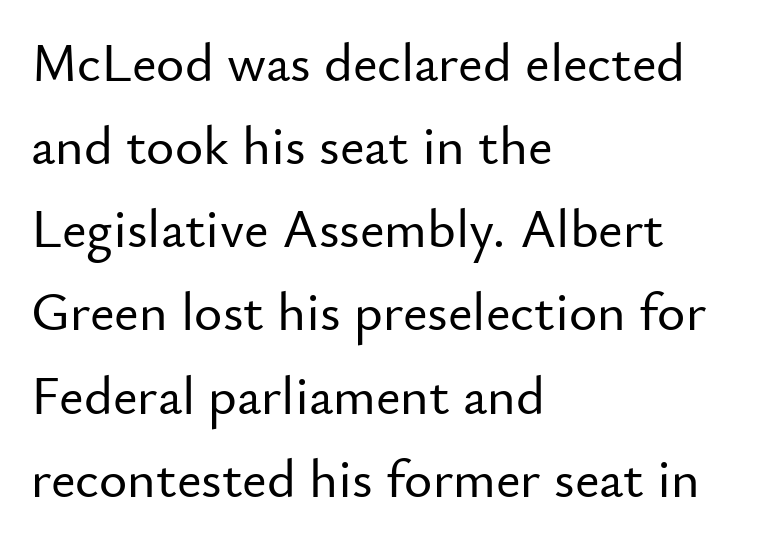
Q: Is the text italic (slanted)? A: No, it is upright.
Q: Is the typeface a serif or a sans-serif typeface? A: Sans-serif.
Q: Is the text underlined? A: No.
Q: How is the paragraph aligned? A: Left-aligned.
Q: Is the spacing between letters normal or unusually wide? A: Normal.
Q: Is the spacing between lines tight, normal or loose? A: Normal.
Q: Width (condensed, normal, or wide)? A: Normal.
Q: Stroke contrast? A: Low.
Q: x-height? A: Small.
Q: Monospaced? A: No.
